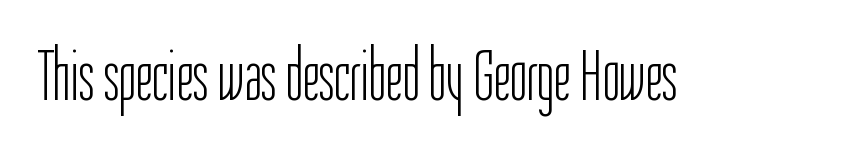
Q: Is the text bold? A: No.
Q: Is the text italic (slanted)? A: No, it is upright.
Q: Is the typeface a serif or a sans-serif typeface? A: Sans-serif.
Q: Is the text underlined? A: No.
Q: Is the spacing between letters normal or unusually wide? A: Normal.
Q: Width (condensed, normal, or wide)? A: Condensed.
Q: Stroke contrast? A: Low.
Q: x-height? A: Medium.
Q: Monospaced? A: No.
